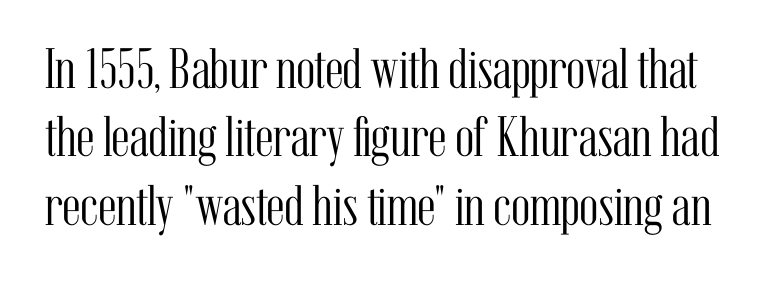
{"serif": "yes", "italic": "no", "bold": "no", "weight": "light", "width": "condensed", "stroke_contrast": "medium", "x_height": "medium", "monospaced": "no", "underline": "no", "line_spacing_ratio": 1.2, "letter_spacing": "normal", "letter_spacing_em": 0.0, "glyph_px": 57}
